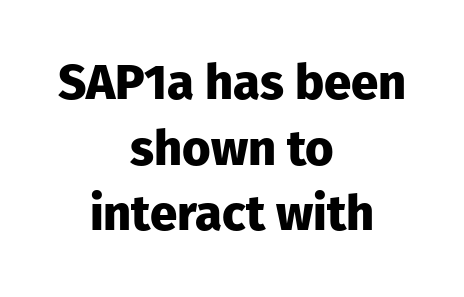
The image shows 49 px heavy sans-serif type, upright; set centered, normal line spacing (1.34x), normal letter spacing, not underlined; low stroke contrast and a medium x-height.
